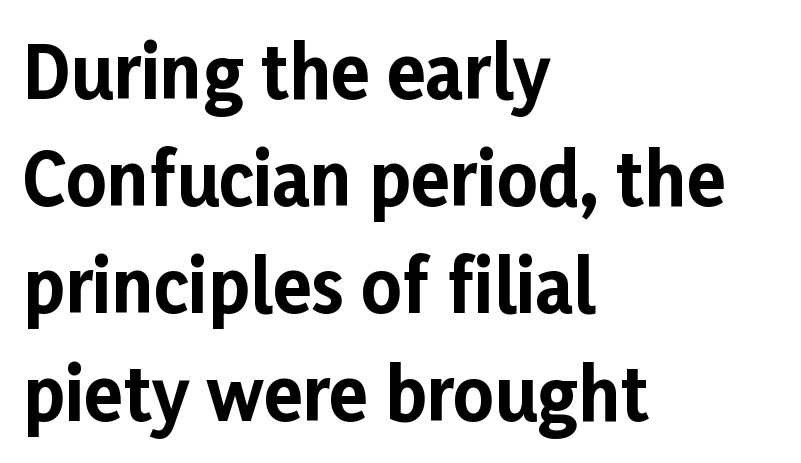
{"serif": "no", "italic": "no", "bold": "yes", "weight": "bold", "width": "normal", "stroke_contrast": "low", "x_height": "medium", "monospaced": "no", "underline": "no", "align": "left", "line_spacing": "normal", "line_spacing_ratio": 1.51, "letter_spacing": "normal", "letter_spacing_em": 0.0, "glyph_px": 71}
